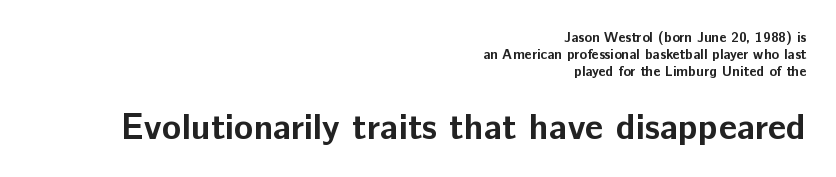
{"serif": "no", "italic": "no", "bold": "yes", "weight": "bold", "width": "normal", "stroke_contrast": "low", "x_height": "medium", "monospaced": "no", "underline": "no", "align": "right", "line_spacing_ratio": 1.21, "letter_spacing": "normal", "letter_spacing_em": 0.0, "larger_block": "second", "size_ratio": 2.57, "glyph_px": 36}
